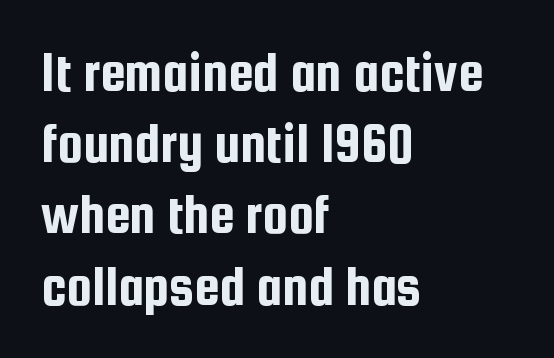
{"serif": "no", "italic": "no", "width": "condensed", "stroke_contrast": "low", "x_height": "medium", "monospaced": "no", "underline": "no", "align": "left", "line_spacing": "normal", "line_spacing_ratio": 1.25, "letter_spacing": "normal", "letter_spacing_em": 0.0, "glyph_px": 57}
